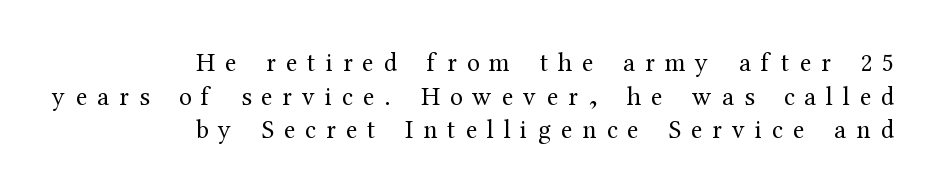
Q: Is the text bold? A: No.
Q: Is the text italic (slanted)? A: No, it is upright.
Q: Is the text underlined? A: No.
Q: How is the paragraph aligned? A: Right-aligned.
Q: Is the spacing between letters normal or unusually wide? A: Unusually wide.
Q: Is the spacing between lines tight, normal or loose? A: Normal.
